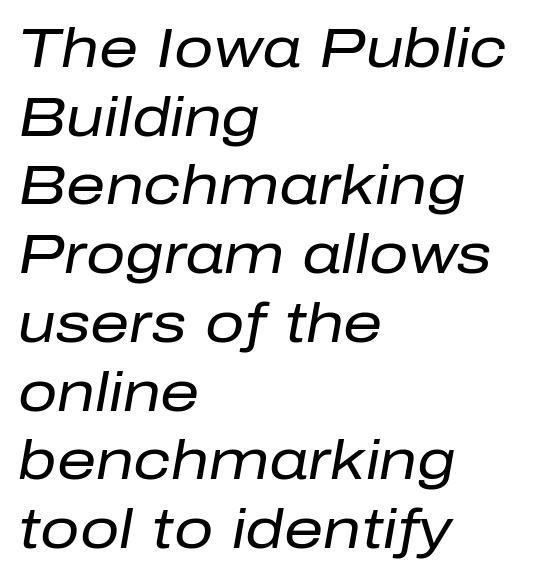
{"italic": "yes", "lean": "right", "slant_degrees": 10, "bold": "no", "weight": "regular", "width": "normal", "stroke_contrast": "low", "x_height": "medium", "monospaced": "no", "underline": "no", "align": "left", "line_spacing": "normal", "line_spacing_ratio": 1.25, "letter_spacing": "normal", "letter_spacing_em": 0.0, "glyph_px": 55}
